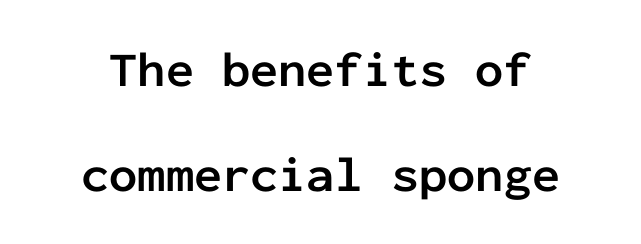
{"serif": "no", "italic": "no", "bold": "yes", "weight": "semibold", "width": "normal", "stroke_contrast": "low", "x_height": "medium", "monospaced": "yes", "underline": "no", "line_spacing": "loose", "line_spacing_ratio": 2.1, "letter_spacing": "normal", "letter_spacing_em": 0.0, "glyph_px": 50}
